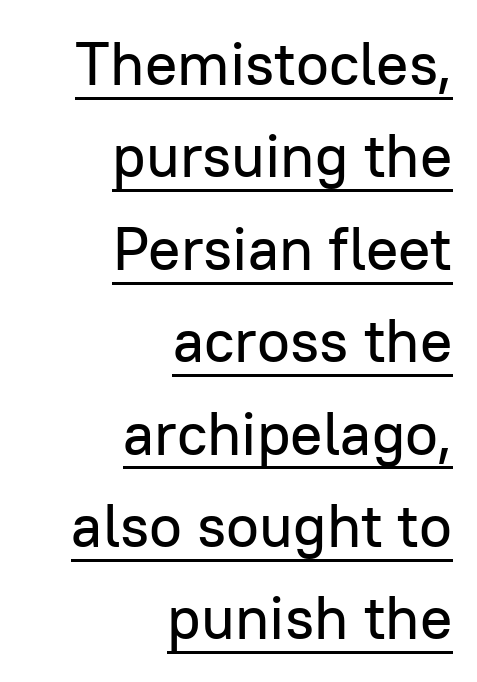
The image shows 60 px sans-serif type, upright; set right-aligned, normal line spacing (1.54x), normal letter spacing, underlined; low stroke contrast and a medium x-height.
